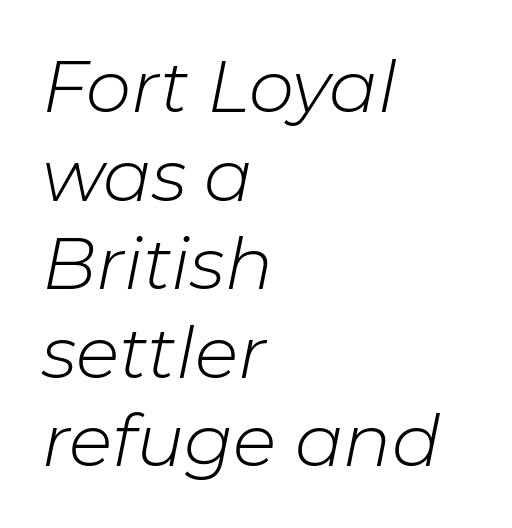
Q: Is the text bold? A: No.
Q: Is the text italic (slanted)? A: Yes, it leans right by about 11 degrees.
Q: Is the text underlined? A: No.
Q: How is the paragraph aligned? A: Left-aligned.
Q: Is the spacing between letters normal or unusually wide? A: Normal.
Q: Width (condensed, normal, or wide)? A: Normal.
Q: Stroke contrast? A: Low.
Q: x-height? A: Medium.
Q: Monospaced? A: No.
